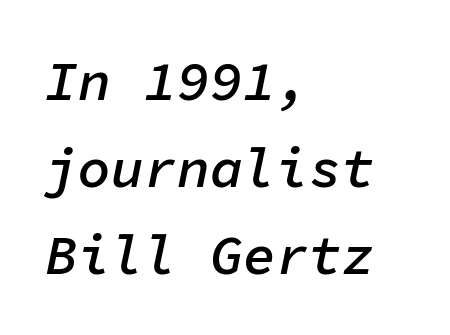
The image shows 55 px semibold type, italic (leaning right), monospaced; set left-aligned, normal line spacing (1.58x), normal letter spacing, not underlined; low stroke contrast and a medium x-height.
